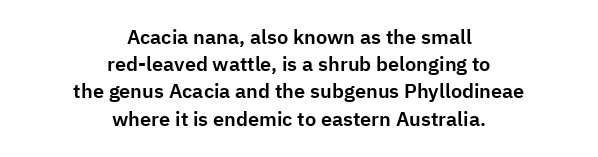
The lines sit at an ordinary, default distance from one another. You could call the tracking neutral — neither tight nor loose. Caption: multi-line text, centered on the measure. Characters remain perfectly vertical along every line.
